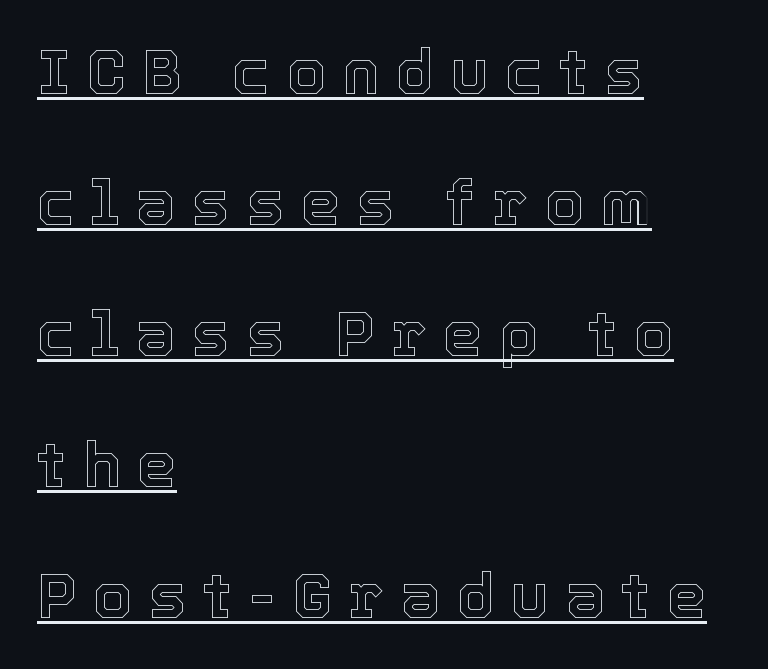
The image shows 63 px text type, upright; set left-aligned, loose line spacing (2.08x), unusually wide letter spacing (+0.26 em), underlined; a medium x-height.
